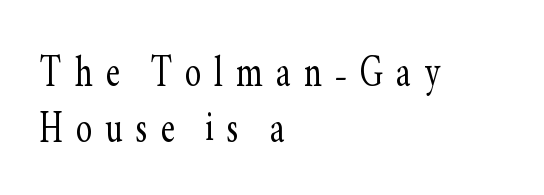
Q: Is the text bold? A: No.
Q: Is the text italic (slanted)? A: No, it is upright.
Q: Is the typeface a serif or a sans-serif typeface? A: Serif.
Q: Is the text underlined? A: No.
Q: How is the paragraph aligned? A: Left-aligned.
Q: Is the spacing between letters normal or unusually wide? A: Unusually wide.
Q: Is the spacing between lines tight, normal or loose? A: Tight.
Q: Width (condensed, normal, or wide)? A: Condensed.
Q: Stroke contrast? A: Low.
Q: x-height? A: Small.
Q: Monospaced? A: No.
